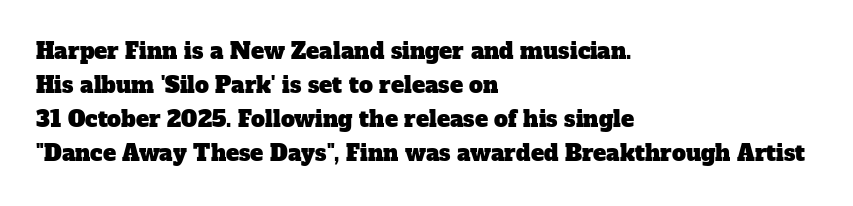
Q: Is the text underlined? A: No.
Q: How is the paragraph aligned? A: Left-aligned.
Q: Is the spacing between letters normal or unusually wide? A: Normal.
Q: Is the spacing between lines tight, normal or loose? A: Normal.
